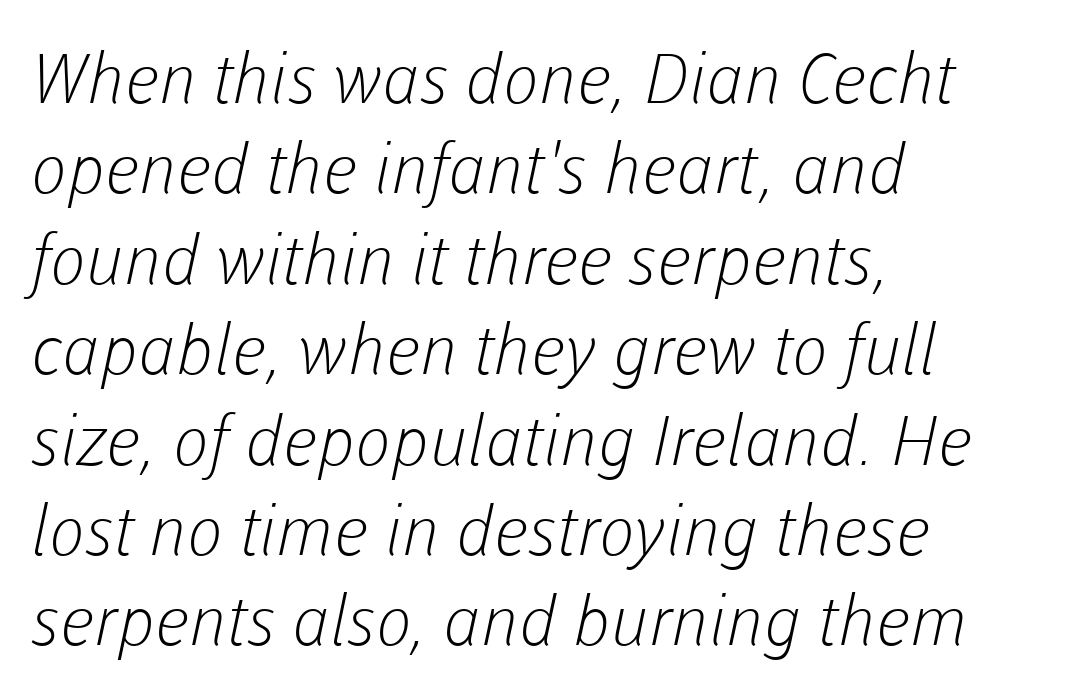
Think standard paragraph weight, or any step lighter than that. These lines are rendered in a variable-pitch font. These lines are composed in type without serifs. Students, observe: this is what conventionally led text looks like.
